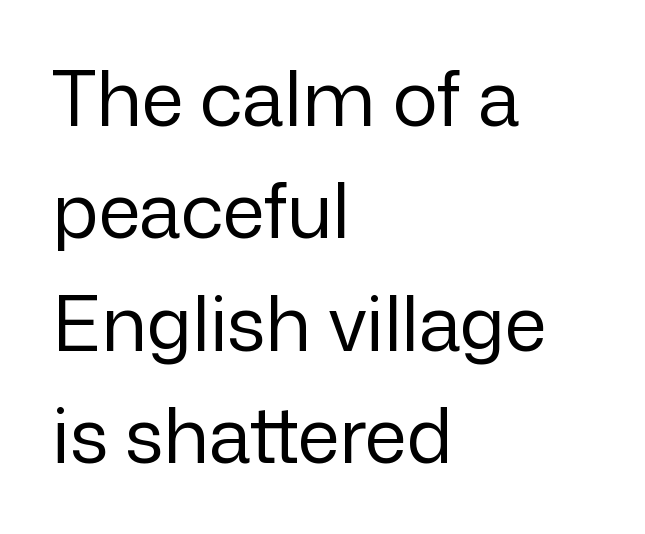
Q: Is the text bold? A: No.
Q: Is the text italic (slanted)? A: No, it is upright.
Q: Is the typeface a serif or a sans-serif typeface? A: Sans-serif.
Q: Is the text underlined? A: No.
Q: How is the paragraph aligned? A: Left-aligned.
Q: Is the spacing between letters normal or unusually wide? A: Normal.
Q: Is the spacing between lines tight, normal or loose? A: Normal.
Q: Width (condensed, normal, or wide)? A: Normal.
Q: Stroke contrast? A: Low.
Q: x-height? A: Medium.
Q: Monospaced? A: No.
